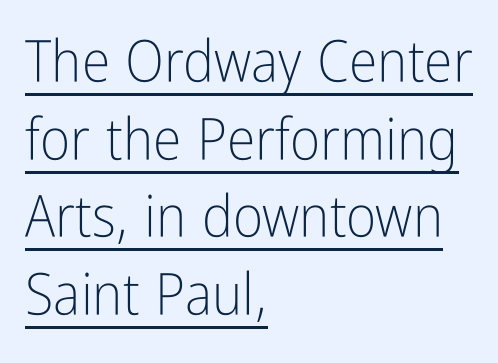
{"serif": "no", "italic": "no", "bold": "no", "weight": "light", "width": "condensed", "stroke_contrast": "low", "x_height": "medium", "monospaced": "no", "underline": "yes", "align": "left", "line_spacing": "normal", "line_spacing_ratio": 1.34, "letter_spacing": "normal", "letter_spacing_em": 0.0, "glyph_px": 58}
